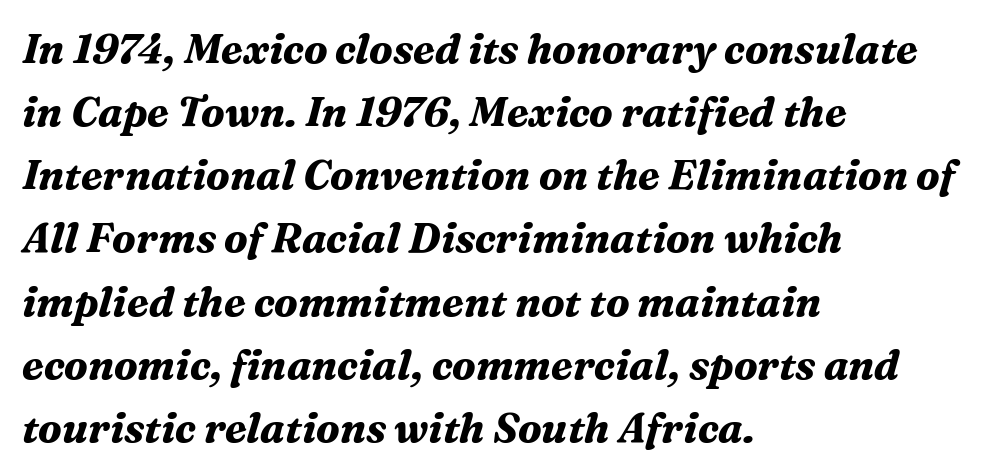
{"serif": "yes", "italic": "yes", "lean": "right", "slant_degrees": 16, "bold": "yes", "weight": "bold", "width": "normal", "stroke_contrast": "medium", "x_height": "medium", "monospaced": "no", "underline": "no", "align": "left", "line_spacing": "normal", "line_spacing_ratio": 1.54, "letter_spacing": "normal", "letter_spacing_em": 0.0, "glyph_px": 41}
